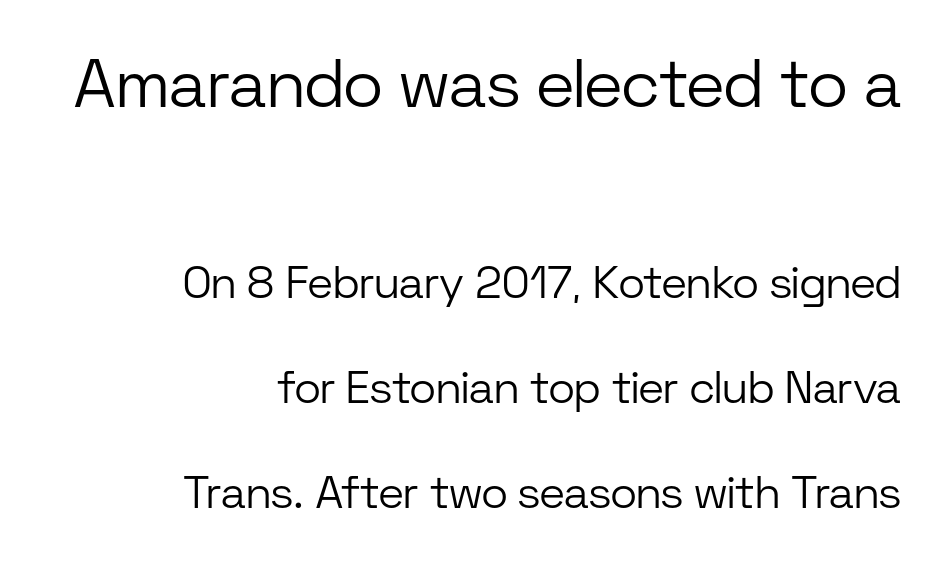
{"serif": "no", "italic": "no", "bold": "no", "weight": "light", "width": "normal", "stroke_contrast": "low", "x_height": "medium", "monospaced": "no", "underline": "no", "align": "right", "line_spacing": "loose", "line_spacing_ratio": 2.33, "letter_spacing": "normal", "letter_spacing_em": 0.0, "larger_block": "first", "size_ratio": 1.51, "glyph_px": 68}
